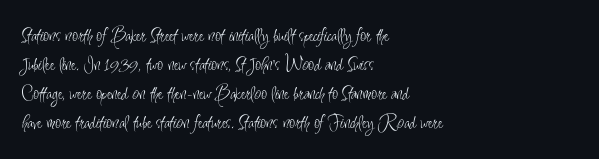
Q: Is the text bold? A: No.
Q: Is the text underlined? A: No.
Q: How is the paragraph aligned? A: Left-aligned.
Q: Is the spacing between letters normal or unusually wide? A: Normal.
Q: Is the spacing between lines tight, normal or loose? A: Normal.
